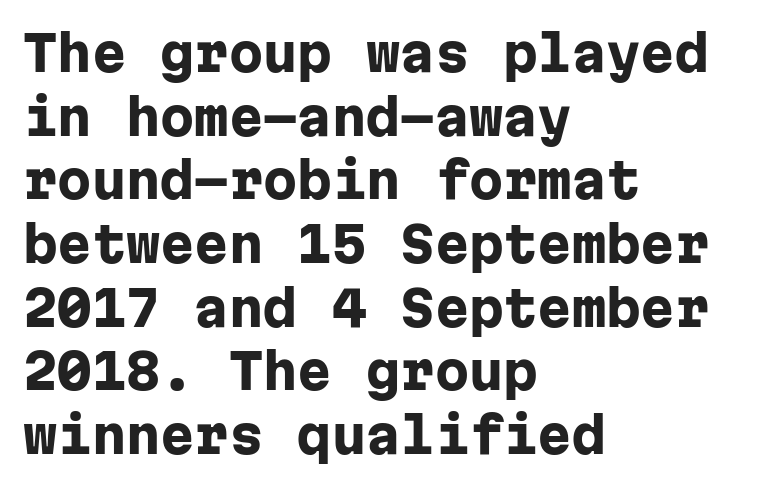
The image shows 49 px heavy sans-serif type, upright, monospaced; set left-aligned, normal line spacing (1.3x), normal letter spacing, not underlined; low stroke contrast and a medium x-height.
